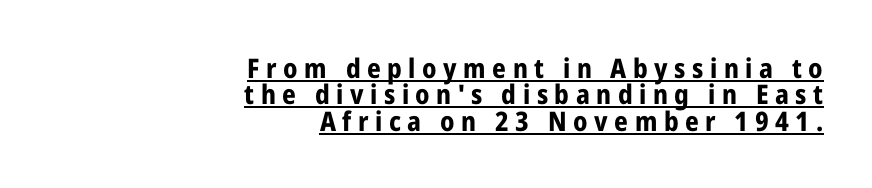
{"italic": "no", "bold": "yes", "underline": "yes", "align": "right", "line_spacing": "tight", "line_spacing_ratio": 0.98, "letter_spacing": "wide", "letter_spacing_em": 0.24, "glyph_px": 27}
